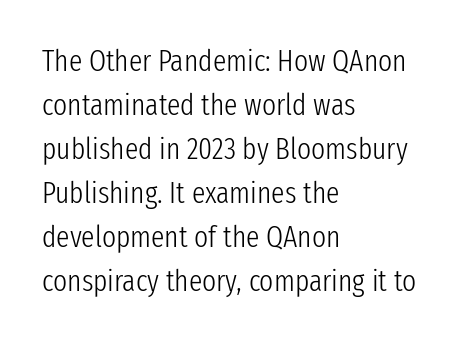
The letters stand straight up with perfectly vertical stems. Every row of glyphs begins at an identical x-position on the left. Do the characters align in a grid? No, the font is proportional. Default kerning and tracking; the words read as compact shapes. The foot of each line stays bare and open.
